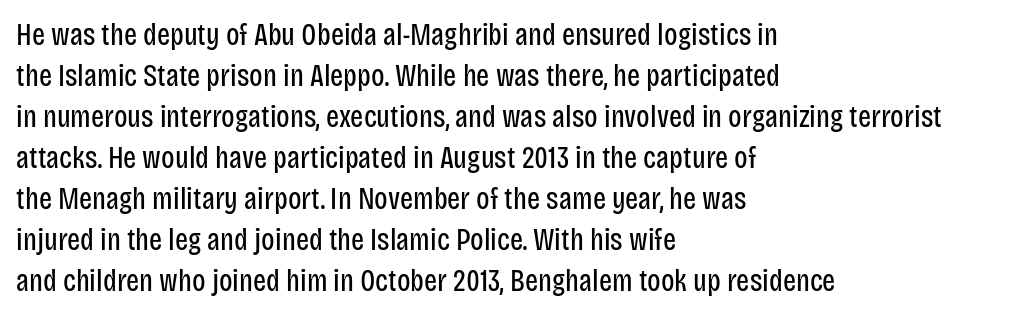
The image shows 31 px regular-weight, condensed sans-serif type, upright; set left-aligned, normal line spacing (1.32x), normal letter spacing, not underlined; low stroke contrast and a large x-height.
